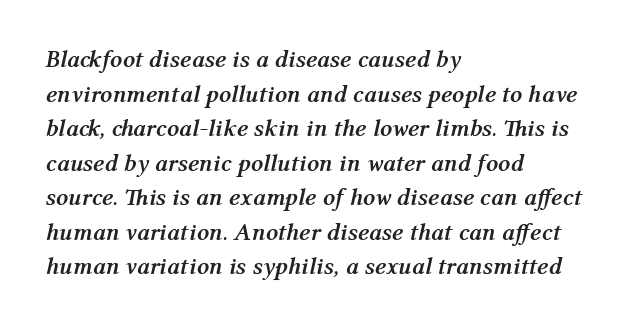
The image shows 24 px bold type, italic (leaning right); set left-aligned, normal line spacing (1.44x), normal letter spacing, not underlined.
